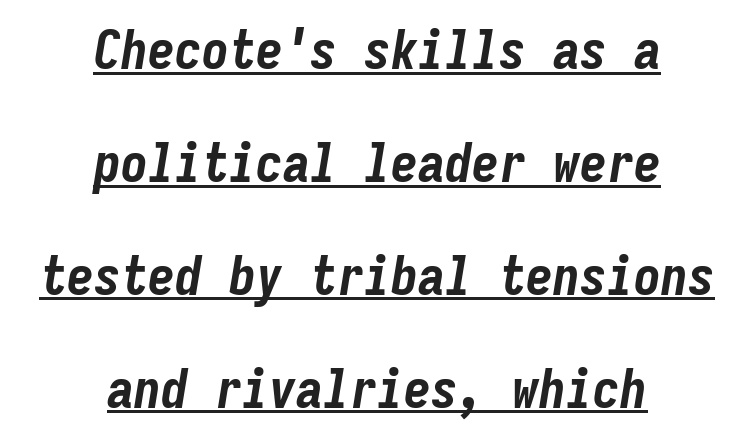
Q: Is the text bold? A: Yes.
Q: Is the text italic (slanted)? A: Yes, it leans right by about 9 degrees.
Q: Is the text underlined? A: Yes.
Q: How is the paragraph aligned? A: Centered.
Q: Is the spacing between letters normal or unusually wide? A: Normal.
Q: Is the spacing between lines tight, normal or loose? A: Loose.
Q: Width (condensed, normal, or wide)? A: Condensed.
Q: Stroke contrast? A: Low.
Q: x-height? A: Medium.
Q: Monospaced? A: Yes.
